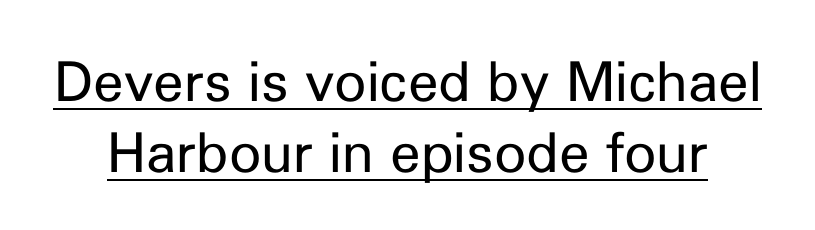
{"serif": "no", "italic": "no", "bold": "no", "weight": "regular", "width": "normal", "stroke_contrast": "low", "x_height": "medium", "monospaced": "no", "underline": "yes", "line_spacing": "normal", "line_spacing_ratio": 1.29, "letter_spacing": "normal", "letter_spacing_em": 0.0, "glyph_px": 55}
